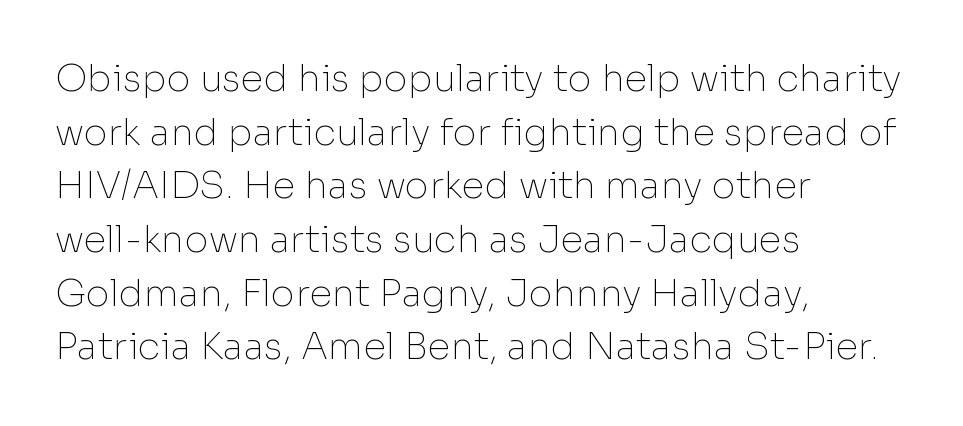
{"serif": "no", "italic": "no", "bold": "no", "weight": "thin", "width": "normal", "stroke_contrast": "low", "x_height": "medium", "monospaced": "no", "underline": "no", "align": "left", "line_spacing": "normal", "line_spacing_ratio": 1.45, "letter_spacing": "normal", "letter_spacing_em": 0.0, "glyph_px": 37}
